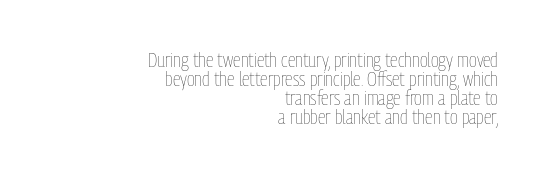
{"italic": "no", "bold": "no", "underline": "no", "align": "right", "line_spacing": "tight", "line_spacing_ratio": 0.95, "letter_spacing": "normal", "letter_spacing_em": 0.0, "glyph_px": 20}
